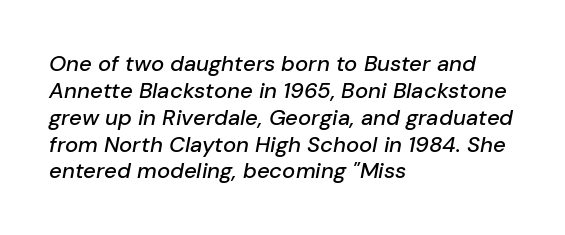
The passage shown is not underscored anywhere. The font's italic variant was chosen for this text. Typeset ragged right — the left edge is the straight one. How are the letters spaced? Ordinarily, with no added tracking.
